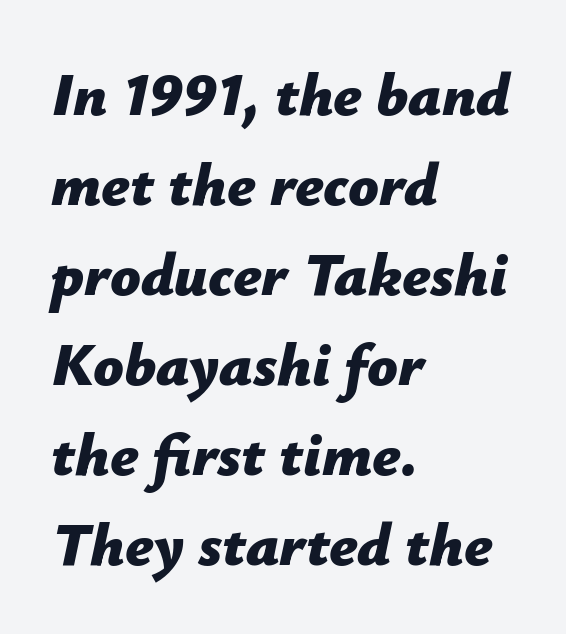
The image shows 60 px bold type, italic (leaning right); set left-aligned, normal line spacing (1.5x), normal letter spacing, not underlined; low stroke contrast and a medium x-height.
